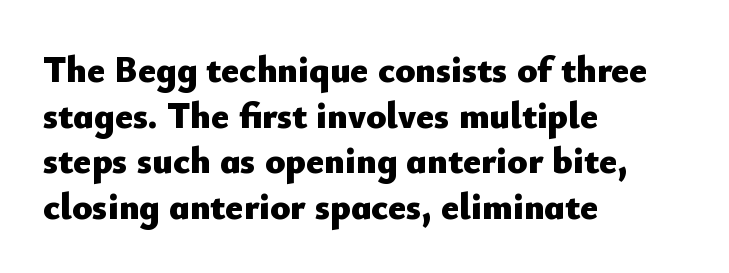
Q: Is the text bold? A: Yes.
Q: Is the text italic (slanted)? A: No, it is upright.
Q: Is the typeface a serif or a sans-serif typeface? A: Sans-serif.
Q: Is the text underlined? A: No.
Q: How is the paragraph aligned? A: Left-aligned.
Q: Is the spacing between letters normal or unusually wide? A: Normal.
Q: Width (condensed, normal, or wide)? A: Normal.
Q: Stroke contrast? A: Low.
Q: x-height? A: Small.
Q: Monospaced? A: No.
